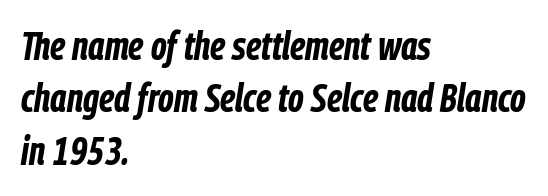
{"italic": "yes", "lean": "right", "slant_degrees": 9, "bold": "yes", "weight": "bold", "width": "condensed", "stroke_contrast": "low", "x_height": "medium", "monospaced": "no", "underline": "no", "align": "left", "line_spacing": "normal", "line_spacing_ratio": 1.31, "letter_spacing": "normal", "letter_spacing_em": 0.0, "glyph_px": 40}
